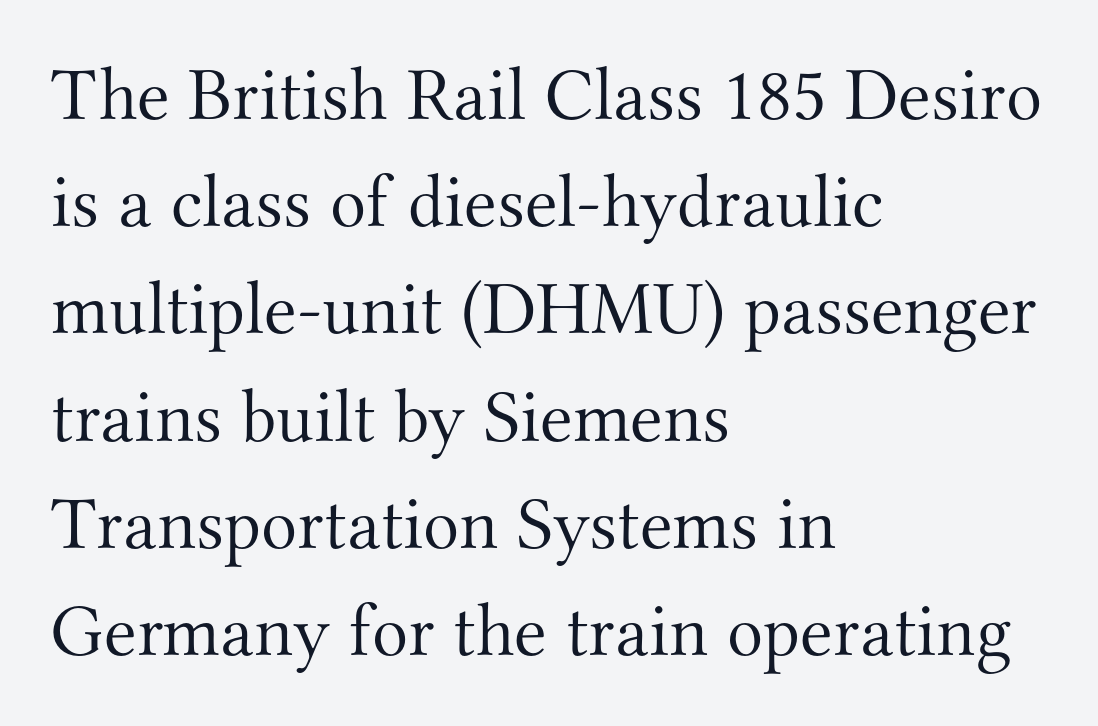
Q: Is the text bold? A: No.
Q: Is the text italic (slanted)? A: No, it is upright.
Q: Is the typeface a serif or a sans-serif typeface? A: Serif.
Q: Is the text underlined? A: No.
Q: How is the paragraph aligned? A: Left-aligned.
Q: Is the spacing between letters normal or unusually wide? A: Normal.
Q: Is the spacing between lines tight, normal or loose? A: Normal.
Q: Width (condensed, normal, or wide)? A: Normal.
Q: Stroke contrast? A: Medium.
Q: x-height? A: Small.
Q: Monospaced? A: No.
